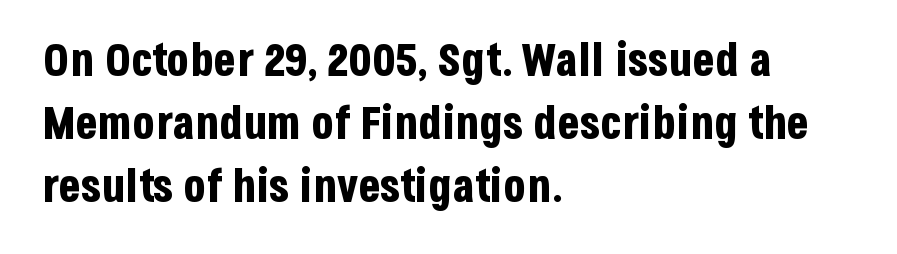
{"serif": "no", "italic": "no", "bold": "yes", "weight": "bold", "width": "condensed", "stroke_contrast": "low", "x_height": "large", "monospaced": "no", "underline": "no", "align": "left", "line_spacing": "normal", "line_spacing_ratio": 1.37, "letter_spacing": "normal", "letter_spacing_em": 0.0, "glyph_px": 46}
